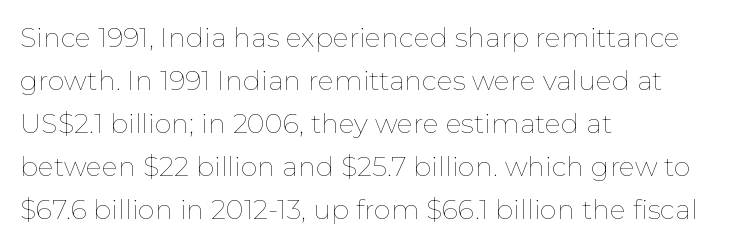
Q: Is the text bold? A: No.
Q: Is the text italic (slanted)? A: No, it is upright.
Q: Is the text underlined? A: No.
Q: How is the paragraph aligned? A: Left-aligned.
Q: Is the spacing between letters normal or unusually wide? A: Normal.
Q: Is the spacing between lines tight, normal or loose? A: Normal.
